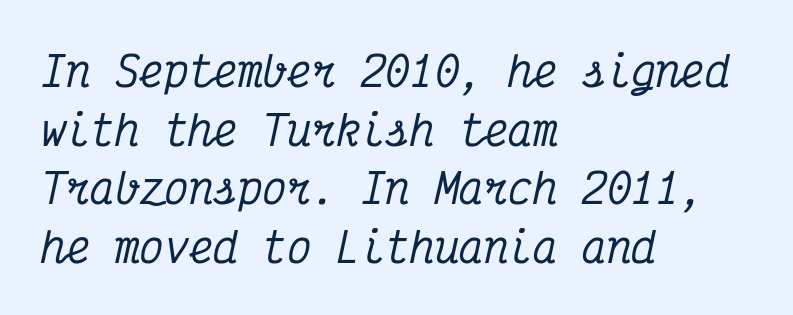
{"serif": "yes", "italic": "yes", "lean": "right", "slant_degrees": 12, "width": "condensed", "stroke_contrast": "medium", "x_height": "medium", "monospaced": "yes", "underline": "no", "align": "left", "line_spacing": "normal", "line_spacing_ratio": 1.43, "letter_spacing": "normal", "letter_spacing_em": 0.0, "glyph_px": 41}
